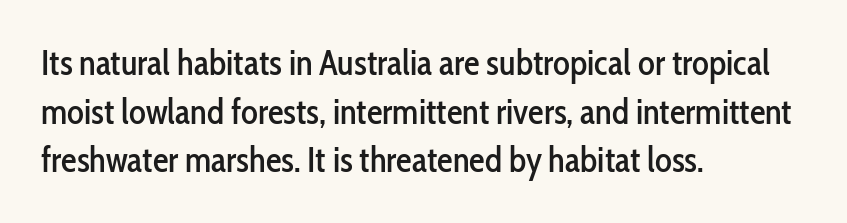
{"serif": "no", "italic": "no", "width": "condensed", "stroke_contrast": "low", "x_height": "medium", "monospaced": "no", "underline": "no", "align": "left", "line_spacing": "normal", "line_spacing_ratio": 1.39, "letter_spacing": "normal", "letter_spacing_em": 0.0, "glyph_px": 35}
